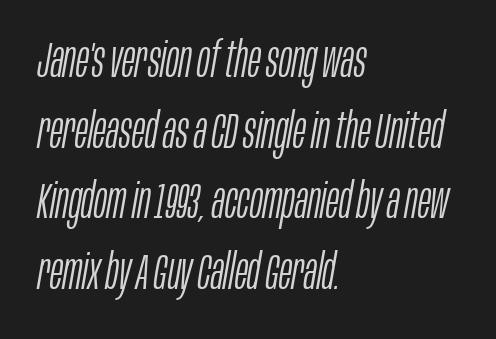
{"italic": "yes", "lean": "right", "slant_degrees": 10, "bold": "no", "weight": "light", "width": "condensed", "stroke_contrast": "low", "x_height": "large", "monospaced": "no", "underline": "no", "align": "left", "line_spacing": "normal", "line_spacing_ratio": 1.44, "letter_spacing": "normal", "letter_spacing_em": 0.0, "glyph_px": 49}
